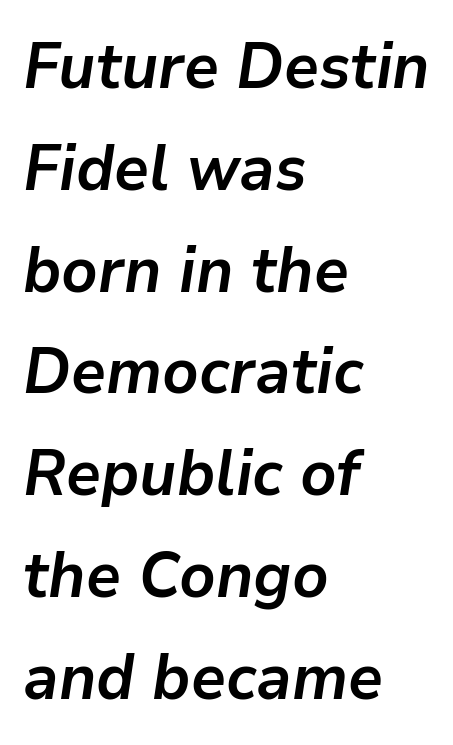
Q: Is the text bold? A: Yes.
Q: Is the text italic (slanted)? A: Yes, it leans right by about 9 degrees.
Q: Is the text underlined? A: No.
Q: How is the paragraph aligned? A: Left-aligned.
Q: Is the spacing between letters normal or unusually wide? A: Normal.
Q: Is the spacing between lines tight, normal or loose? A: Normal.
Q: Width (condensed, normal, or wide)? A: Normal.
Q: Stroke contrast? A: Low.
Q: x-height? A: Medium.
Q: Monospaced? A: No.
